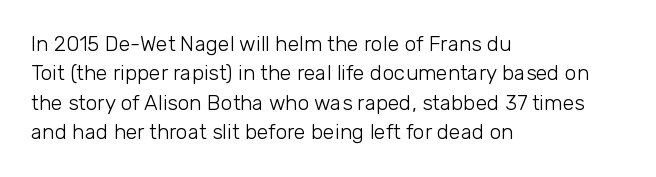
Q: Is the text bold? A: No.
Q: Is the text italic (slanted)? A: No, it is upright.
Q: Is the text underlined? A: No.
Q: How is the paragraph aligned? A: Left-aligned.
Q: Is the spacing between letters normal or unusually wide? A: Normal.
Q: Is the spacing between lines tight, normal or loose? A: Normal.
